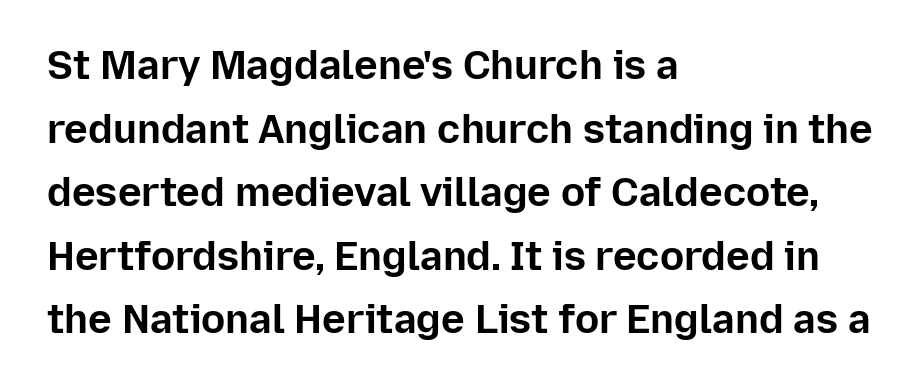
Q: Is the text bold? A: Yes.
Q: Is the text italic (slanted)? A: No, it is upright.
Q: Is the typeface a serif or a sans-serif typeface? A: Sans-serif.
Q: Is the text underlined? A: No.
Q: How is the paragraph aligned? A: Left-aligned.
Q: Is the spacing between letters normal or unusually wide? A: Normal.
Q: Is the spacing between lines tight, normal or loose? A: Normal.
Q: Width (condensed, normal, or wide)? A: Normal.
Q: Stroke contrast? A: Low.
Q: x-height? A: Medium.
Q: Monospaced? A: No.
